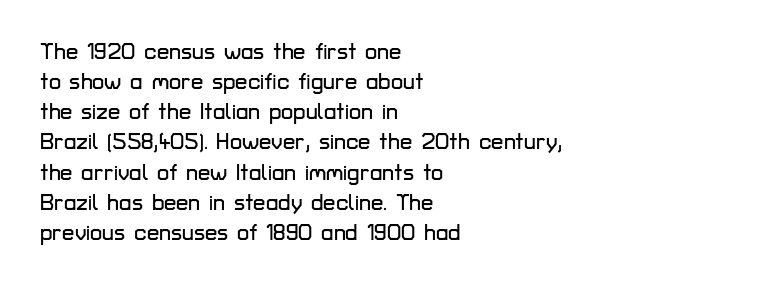
Q: Is the text italic (slanted)? A: No, it is upright.
Q: Is the text underlined? A: No.
Q: How is the paragraph aligned? A: Left-aligned.
Q: Is the spacing between letters normal or unusually wide? A: Normal.
Q: Is the spacing between lines tight, normal or loose? A: Normal.
